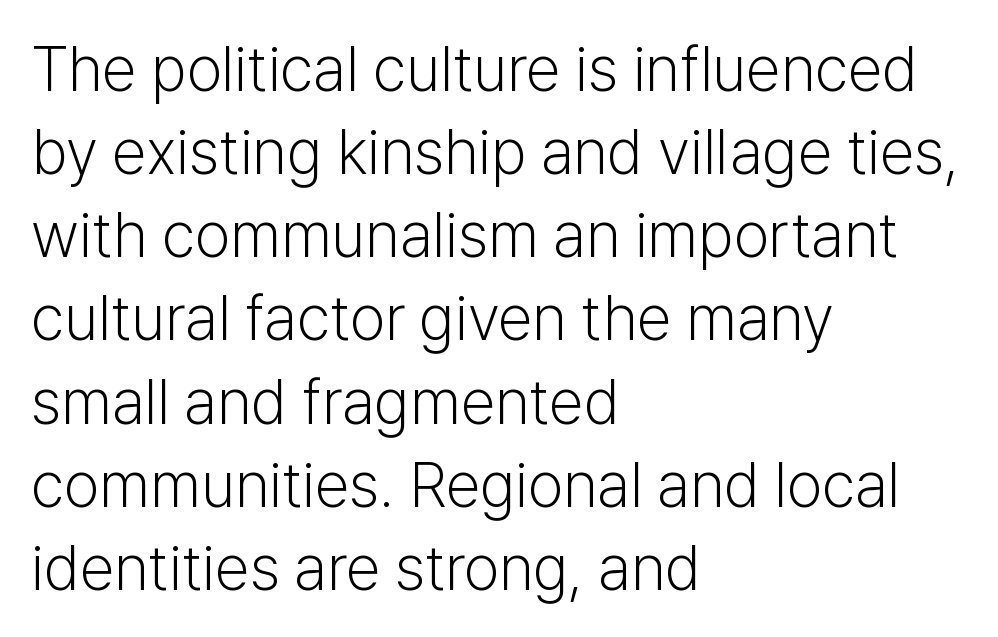
Q: Is the text bold? A: No.
Q: Is the text italic (slanted)? A: No, it is upright.
Q: Is the typeface a serif or a sans-serif typeface? A: Sans-serif.
Q: Is the text underlined? A: No.
Q: How is the paragraph aligned? A: Left-aligned.
Q: Is the spacing between letters normal or unusually wide? A: Normal.
Q: Is the spacing between lines tight, normal or loose? A: Normal.
Q: Width (condensed, normal, or wide)? A: Normal.
Q: Stroke contrast? A: Low.
Q: x-height? A: Medium.
Q: Monospaced? A: No.
